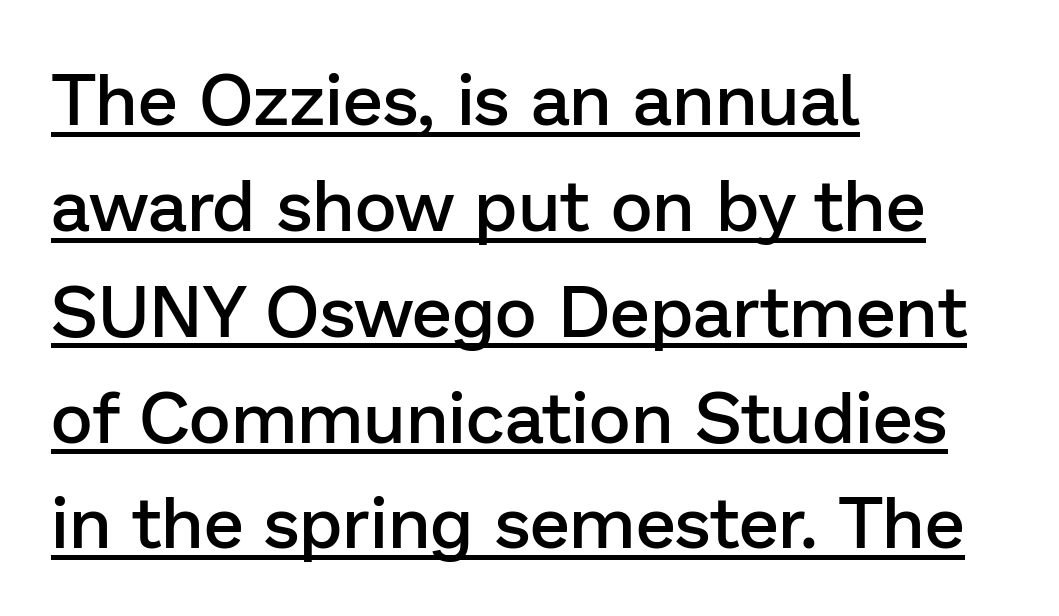
Q: Is the text bold? A: Semi-bold.
Q: Is the text italic (slanted)? A: No, it is upright.
Q: Is the typeface a serif or a sans-serif typeface? A: Sans-serif.
Q: Is the text underlined? A: Yes.
Q: How is the paragraph aligned? A: Left-aligned.
Q: Is the spacing between letters normal or unusually wide? A: Normal.
Q: Is the spacing between lines tight, normal or loose? A: Normal.
Q: Width (condensed, normal, or wide)? A: Normal.
Q: Stroke contrast? A: Low.
Q: x-height? A: Medium.
Q: Monospaced? A: No.
